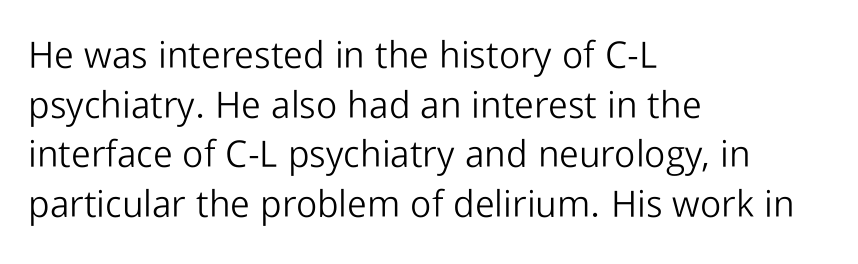
Q: Is the text bold? A: No.
Q: Is the text italic (slanted)? A: No, it is upright.
Q: Is the typeface a serif or a sans-serif typeface? A: Sans-serif.
Q: Is the text underlined? A: No.
Q: How is the paragraph aligned? A: Left-aligned.
Q: Is the spacing between letters normal or unusually wide? A: Normal.
Q: Is the spacing between lines tight, normal or loose? A: Normal.
Q: Width (condensed, normal, or wide)? A: Normal.
Q: Stroke contrast? A: Low.
Q: x-height? A: Medium.
Q: Monospaced? A: No.
